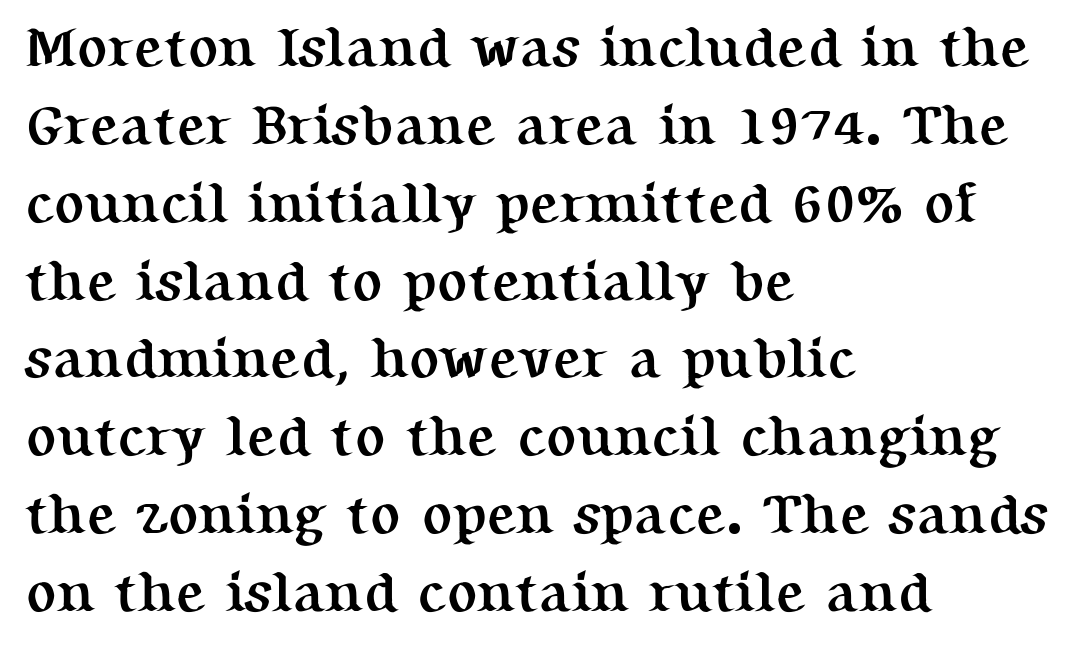
Honestly, the letter spacing is just normal — you wouldn't notice it. The type sits square on the baseline with zero lean. Is the type bold? Yes — the strokes are clearly thick and heavy. The string is rendered with underlining switched off.
